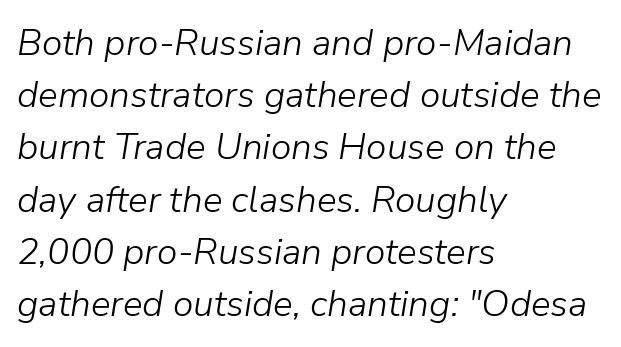
The face used here is proportionally spaced, like ordinary book or web type. Each line starts at the same left margin while the right side varies. The text carries the slant typical of an italic or oblique font. Honestly, there is no underline to notice here at all.
